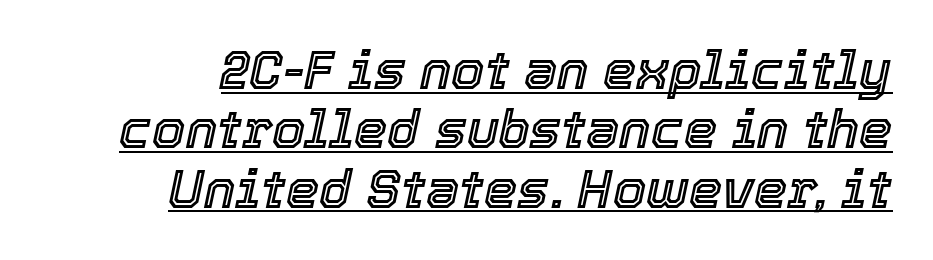
{"italic": "yes", "lean": "right", "slant_degrees": 12, "width": "normal", "x_height": "medium", "monospaced": "no", "underline": "yes", "line_spacing": "tight", "line_spacing_ratio": 1.12, "letter_spacing": "normal", "letter_spacing_em": 0.0, "glyph_px": 53}
